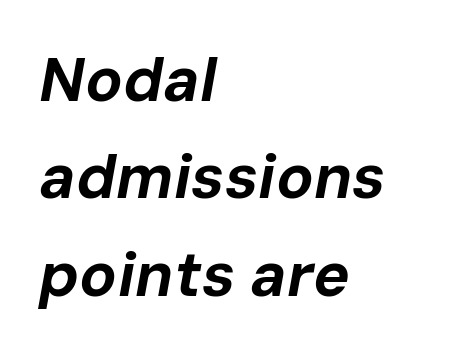
What weight is shown? A full bold with thick strokes. Bare-footed words on every line. Varying glyph widths throughout — classic text-font behaviour. Slanted lettering throughout. Visually the block forms a straight wall on the left and a jagged coastline on the right. A normal amount of white space separates one row of letters from the next.
